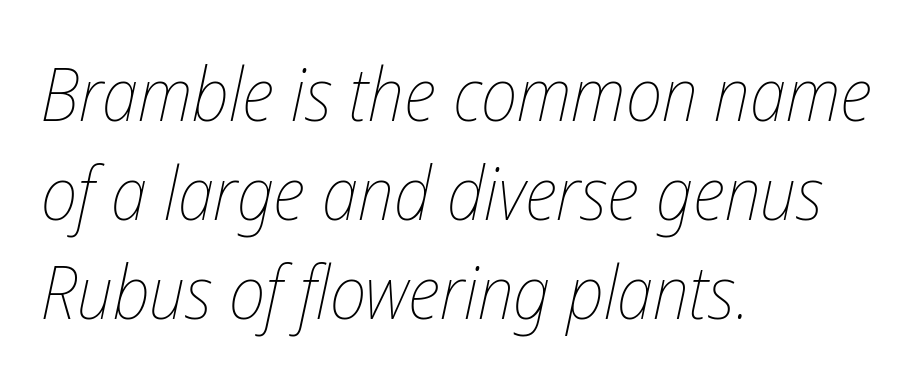
The image shows 74 px thin, condensed type, italic (leaning right); set left-aligned, normal line spacing (1.34x), normal letter spacing, not underlined; low stroke contrast and a medium x-height.
